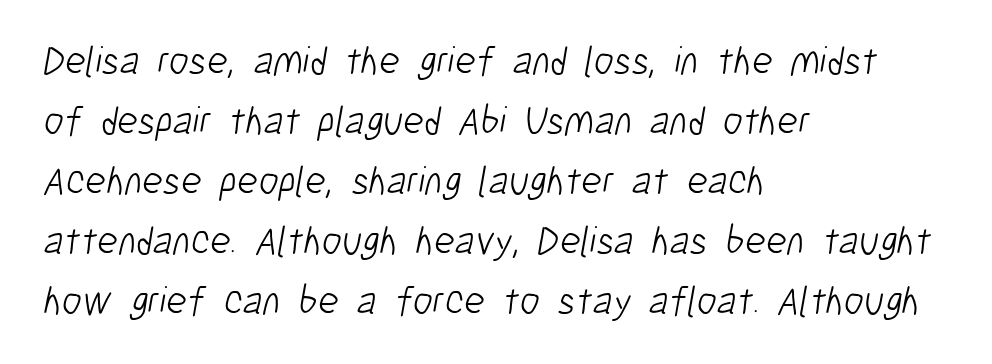
{"serif": "no", "bold": "no", "weight": "light", "width": "condensed", "stroke_contrast": "low", "x_height": "medium", "monospaced": "no", "underline": "no", "align": "left", "line_spacing": "normal", "line_spacing_ratio": 1.5, "letter_spacing": "normal", "letter_spacing_em": 0.0, "glyph_px": 40}
